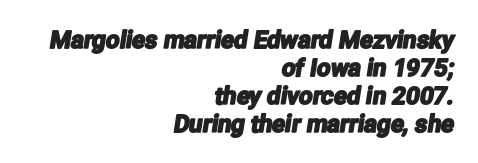
Q: Is the text underlined? A: No.
Q: How is the paragraph aligned? A: Right-aligned.
Q: Is the spacing between letters normal or unusually wide? A: Normal.
